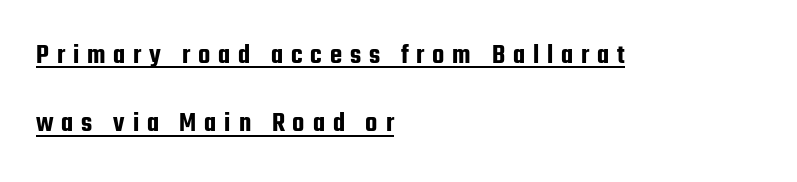
Q: Is the text italic (slanted)? A: No, it is upright.
Q: Is the typeface a serif or a sans-serif typeface? A: Sans-serif.
Q: Is the text underlined? A: Yes.
Q: How is the paragraph aligned? A: Left-aligned.
Q: Is the spacing between letters normal or unusually wide? A: Unusually wide.
Q: Is the spacing between lines tight, normal or loose? A: Loose.
Q: Width (condensed, normal, or wide)? A: Condensed.
Q: Stroke contrast? A: Low.
Q: x-height? A: Medium.
Q: Monospaced? A: No.
